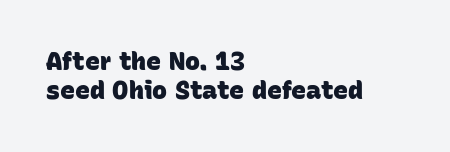
The image shows 25 px bold type; set left-aligned, tight line spacing (1.15x), normal letter spacing, not underlined.
